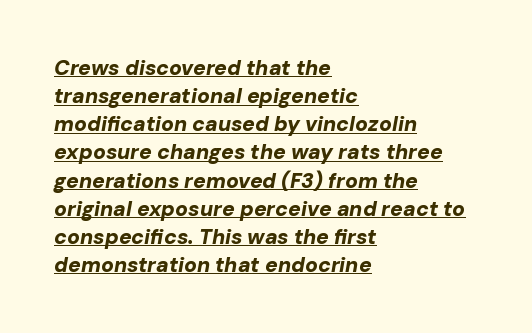
The image shows 21 px bold type, italic (leaning right); set left-aligned, normal line spacing (1.34x), normal letter spacing, underlined.
